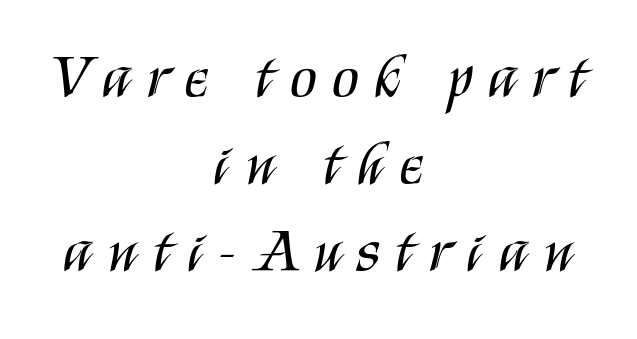
The image shows 61 px regular-weight, condensed sans-serif type; set centered, normal line spacing (1.43x), unusually wide letter spacing (+0.28 em), not underlined; medium stroke contrast and a large x-height.
